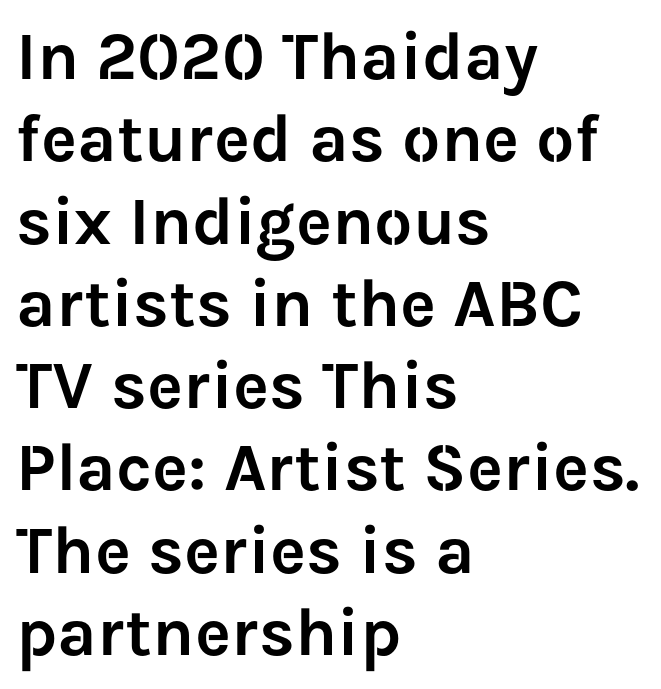
Q: Is the text italic (slanted)? A: No, it is upright.
Q: Is the typeface a serif or a sans-serif typeface? A: Sans-serif.
Q: Is the text underlined? A: No.
Q: How is the paragraph aligned? A: Left-aligned.
Q: Is the spacing between letters normal or unusually wide? A: Normal.
Q: Width (condensed, normal, or wide)? A: Normal.
Q: Stroke contrast? A: Low.
Q: x-height? A: Medium.
Q: Monospaced? A: No.
